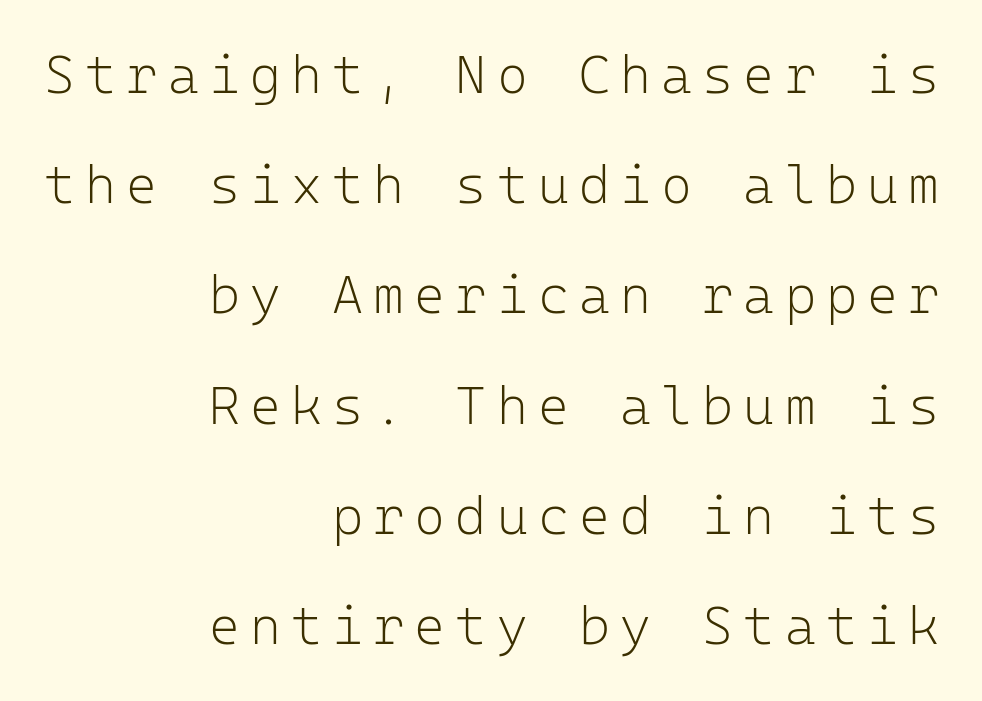
The image shows 53 px light sans-serif type, upright, monospaced; set right-aligned, loose line spacing (2.08x), not underlined; low stroke contrast and a medium x-height.
